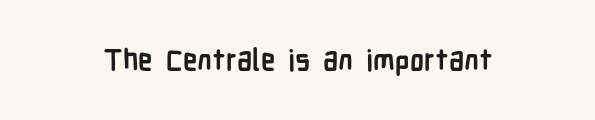
Examine the stroke ends and you'll find no serifs. Quick note: underline off. Stroke thickness is high; the sample reads as a true bold. This sample has the flowing, uneven cadence of proportional lettering. Short note: letters normally spaced. The specimen reads as upright at a glance.
